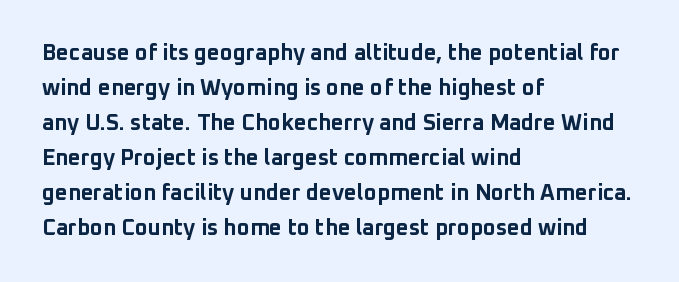
The image shows 22 px bold type, upright; set left-aligned, normal line spacing (1.59x), normal letter spacing, not underlined.
